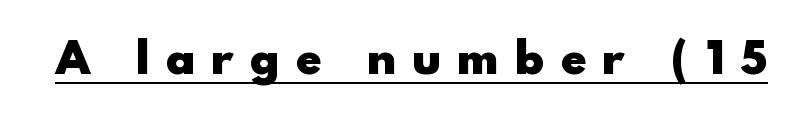
You can tell from the bare stems that sans-serif type was used. Look at the stroke-to-counter ratio: heavy, a bold. Ordinary non-slanted type is in use. Looks like regular typesetting: each glyph gets only the width it needs.
